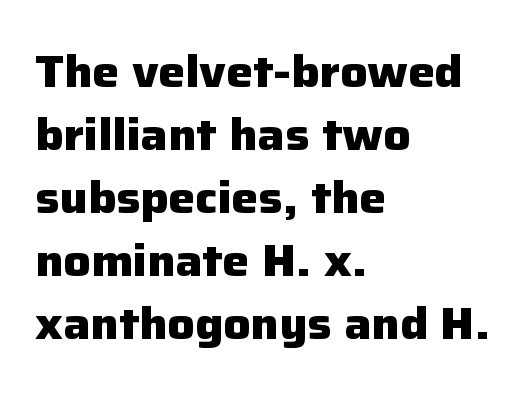
Q: Is the text bold? A: Yes.
Q: Is the text italic (slanted)? A: No, it is upright.
Q: Is the typeface a serif or a sans-serif typeface? A: Sans-serif.
Q: Is the text underlined? A: No.
Q: How is the paragraph aligned? A: Left-aligned.
Q: Is the spacing between letters normal or unusually wide? A: Normal.
Q: Is the spacing between lines tight, normal or loose? A: Normal.
Q: Width (condensed, normal, or wide)? A: Normal.
Q: Stroke contrast? A: Low.
Q: x-height? A: Medium.
Q: Monospaced? A: No.
